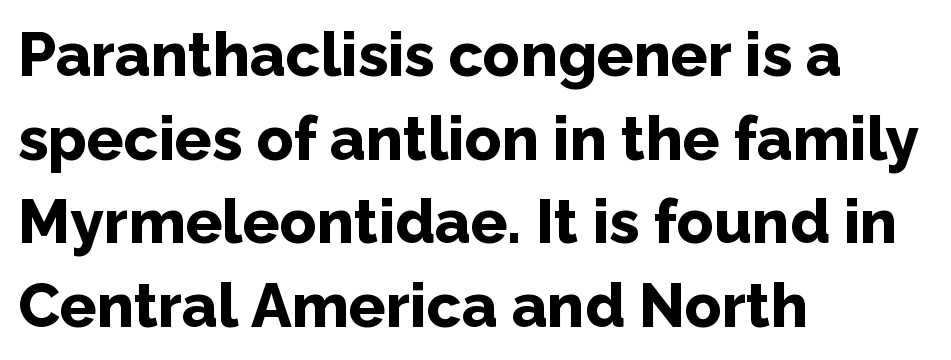
The image shows 61 px bold sans-serif type, upright; set left-aligned, normal line spacing (1.37x), normal letter spacing, not underlined; low stroke contrast and a medium x-height.
